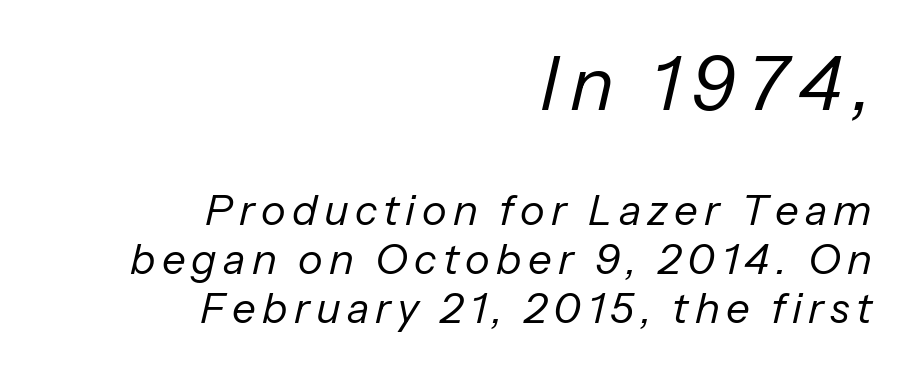
{"italic": "yes", "lean": "right", "slant_degrees": 13, "bold": "no", "weight": "regular", "width": "normal", "stroke_contrast": "low", "x_height": "medium", "monospaced": "no", "underline": "no", "align": "right", "line_spacing_ratio": 1.17, "larger_block": "first", "size_ratio": 1.76, "glyph_px": 74}
